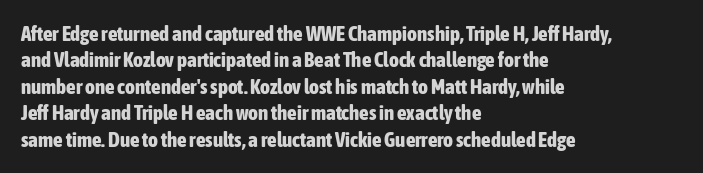
The image shows 21 px bold type, upright; set left-aligned, normal line spacing (1.26x), normal letter spacing, not underlined.
